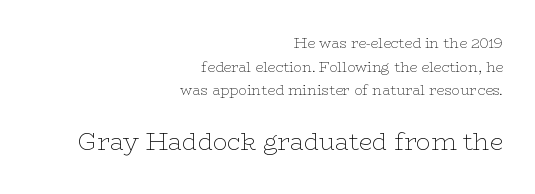
The rendering anchors every line to the right-hand side. A quiet, ordinary-to-light weight characterises the typeface. A roman cut, with each character standing at attention. This rendering features lettering with no underline. A typesetter would call this zero additional tracking. The composition opens small and finishes big.
